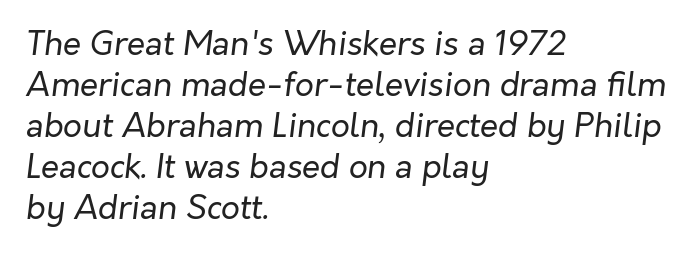
The image shows 33 px regular-weight type, italic (leaning right); set left-aligned, line spacing 1.24x, normal letter spacing, not underlined; low stroke contrast and a medium x-height.
